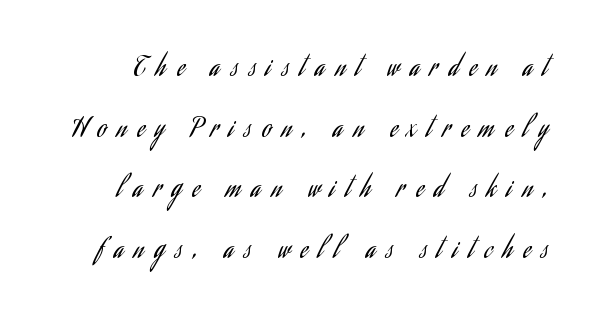
Clear beneath every line of the passage. This is not heavy type; no bold has been used. Regarding leading, the lines here are spaced well apart.
